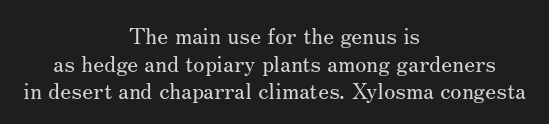
Q: Is the text bold? A: No.
Q: Is the text italic (slanted)? A: No, it is upright.
Q: Is the text underlined? A: No.
Q: How is the paragraph aligned? A: Centered.
Q: Is the spacing between letters normal or unusually wide? A: Normal.
